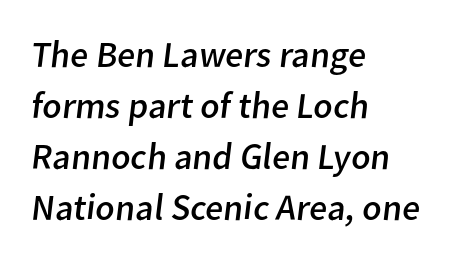
{"serif": "no", "bold": "no", "weight": "regular", "width": "normal", "stroke_contrast": "low", "x_height": "medium", "monospaced": "no", "underline": "no", "align": "left", "line_spacing": "normal", "line_spacing_ratio": 1.38, "letter_spacing": "normal", "letter_spacing_em": 0.0, "glyph_px": 37}
